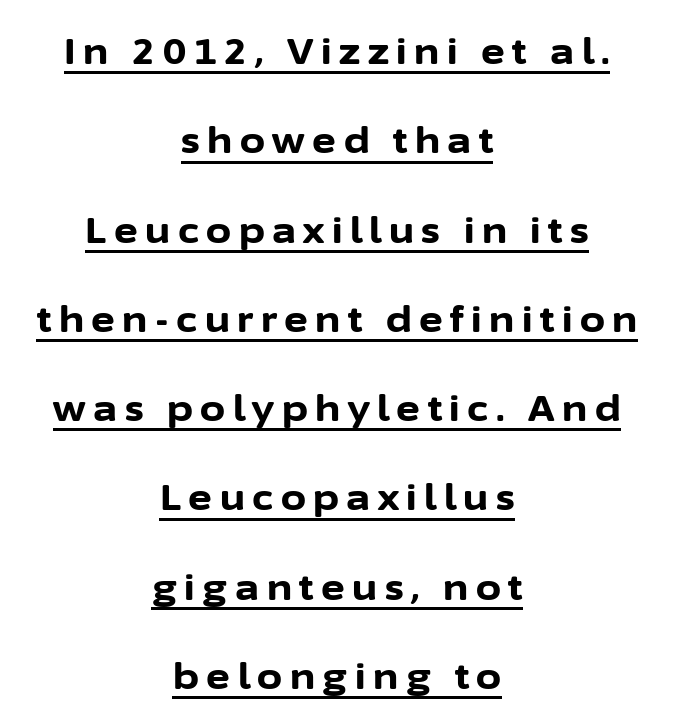
{"serif": "no", "italic": "no", "bold": "yes", "weight": "bold", "width": "normal", "stroke_contrast": "low", "x_height": "medium", "monospaced": "no", "underline": "yes", "align": "center", "line_spacing": "loose", "line_spacing_ratio": 2.48, "letter_spacing": "wide", "letter_spacing_em": 0.21, "glyph_px": 36}
